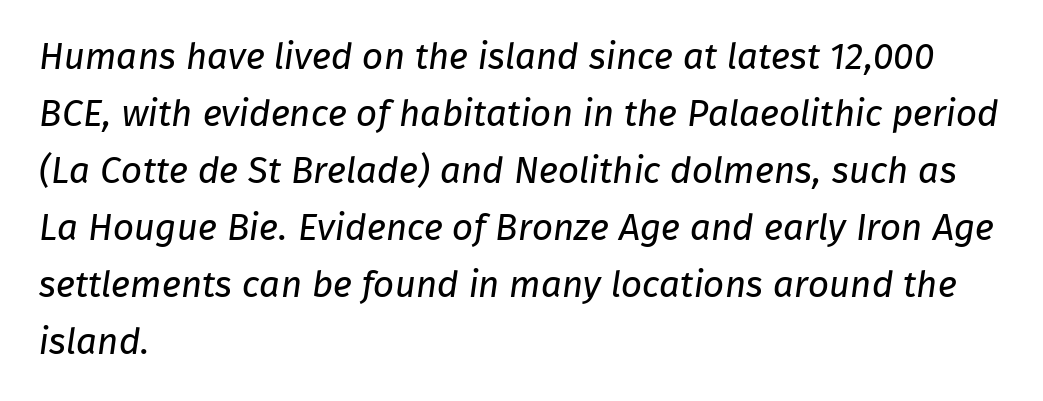
The image shows 37 px regular-weight sans-serif type; set left-aligned, normal line spacing (1.54x), normal letter spacing, not underlined; low stroke contrast and a medium x-height.
